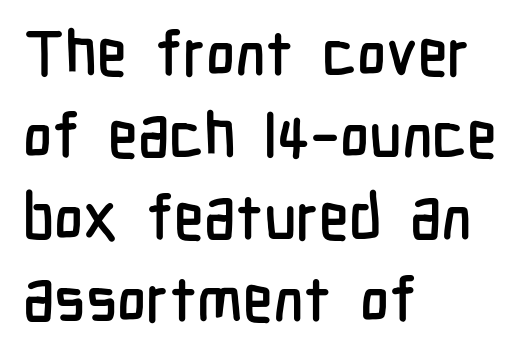
{"serif": "no", "italic": "no", "width": "condensed", "stroke_contrast": "low", "x_height": "medium", "monospaced": "no", "underline": "no", "align": "left", "line_spacing": "normal", "line_spacing_ratio": 1.32, "letter_spacing": "normal", "letter_spacing_em": 0.0, "glyph_px": 62}
